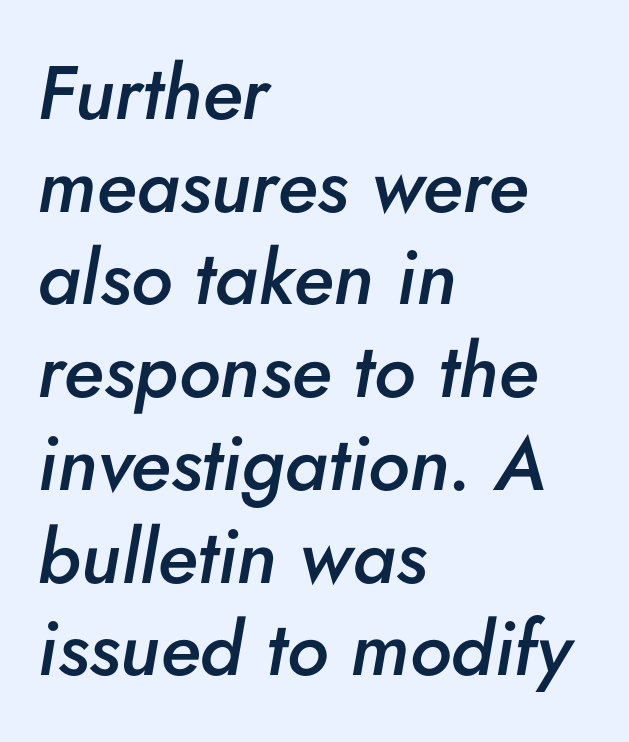
Q: Is the text bold? A: Semi-bold.
Q: Is the text italic (slanted)? A: Yes, it leans right by about 5 degrees.
Q: Is the text underlined? A: No.
Q: How is the paragraph aligned? A: Left-aligned.
Q: Is the spacing between letters normal or unusually wide? A: Normal.
Q: Width (condensed, normal, or wide)? A: Normal.
Q: Stroke contrast? A: Low.
Q: x-height? A: Small.
Q: Monospaced? A: No.
